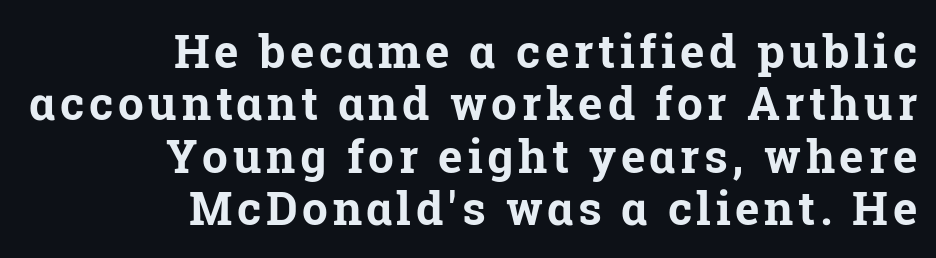
The image shows 46 px bold serif type, upright; set right-aligned, tight line spacing (1.14x), not underlined; low stroke contrast and a medium x-height.
